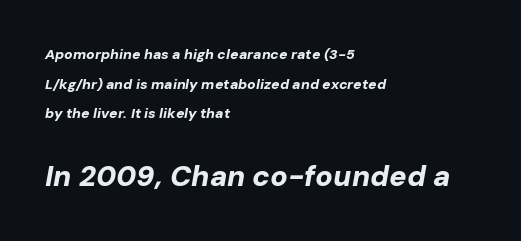
The rag falls on the right side of this text block. Bigger letters appear in the bottom chunk; the top chunk is reduced. Summary of weight: heavy, a full bold. Baseline-to-baseline distance is far greater than the letter height. Italic? Definitely — the glyphs are oblique.
